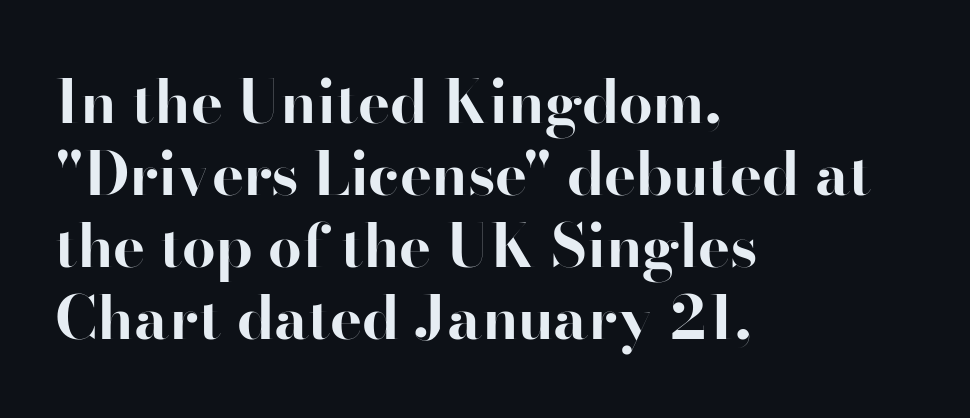
{"serif": "no", "italic": "no", "bold": "yes", "weight": "bold", "width": "normal", "stroke_contrast": "high", "x_height": "small", "monospaced": "no", "underline": "no", "align": "left", "line_spacing_ratio": 1.2, "letter_spacing": "normal", "letter_spacing_em": 0.0, "glyph_px": 60}
